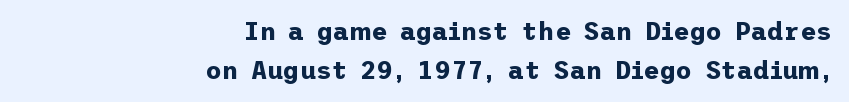
The image shows 25 px bold type, upright; set right-aligned, normal line spacing (1.56x), normal letter spacing, not underlined.
